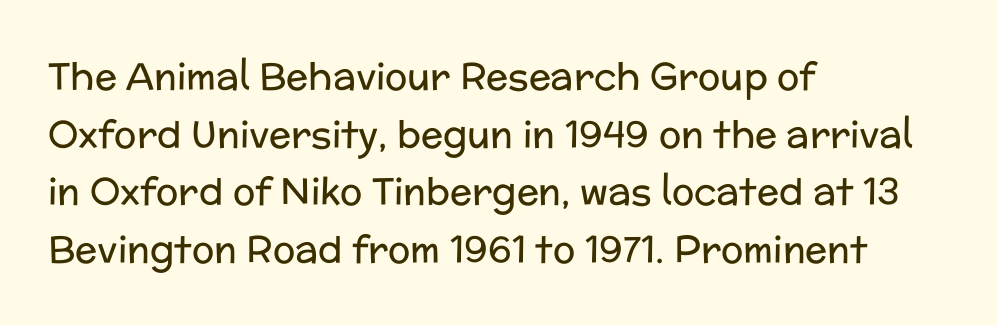
{"serif": "no", "italic": "no", "bold": "no", "weight": "regular", "width": "normal", "stroke_contrast": "low", "x_height": "medium", "monospaced": "no", "underline": "no", "align": "left", "line_spacing": "normal", "line_spacing_ratio": 1.56, "letter_spacing": "normal", "letter_spacing_em": 0.0, "glyph_px": 37}
